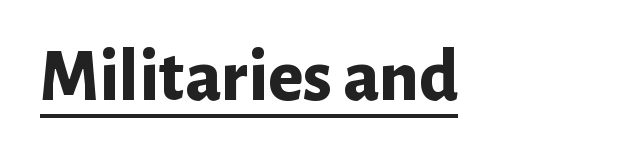
{"serif": "no", "italic": "no", "bold": "yes", "weight": "bold", "width": "normal", "stroke_contrast": "low", "x_height": "medium", "monospaced": "no", "underline": "yes", "letter_spacing": "normal", "letter_spacing_em": 0.0, "glyph_px": 74}
